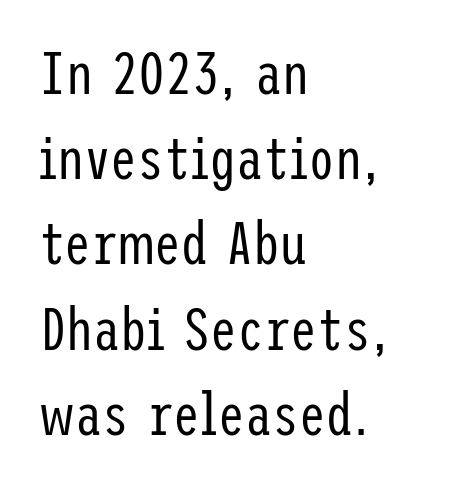
Rows of type keep a routine distance in the vertical direction. Check the space under the baseline: it is left empty. Stems here are at most as thick as an everyday book face. The horizontal fit of the characters is conventional and even. Vertical strokes here are truly vertical.
